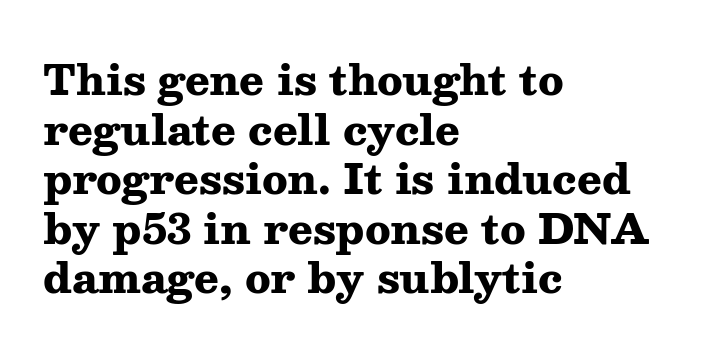
Each glyph is drawn with heavy, bold strokes. Bare-footed words on every line. The rendering uses natural spacing where letterforms have individual widths. Observe the serifs anchoring each vertical stroke in this sample.
